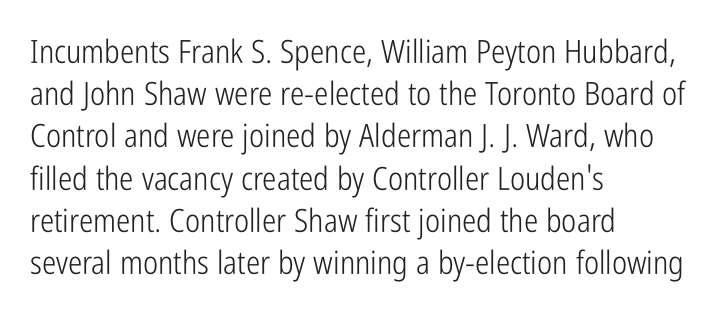
{"serif": "no", "italic": "no", "bold": "no", "weight": "light", "width": "condensed", "stroke_contrast": "low", "x_height": "medium", "monospaced": "no", "underline": "no", "align": "left", "line_spacing": "normal", "line_spacing_ratio": 1.32, "letter_spacing": "normal", "letter_spacing_em": 0.0, "glyph_px": 32}
